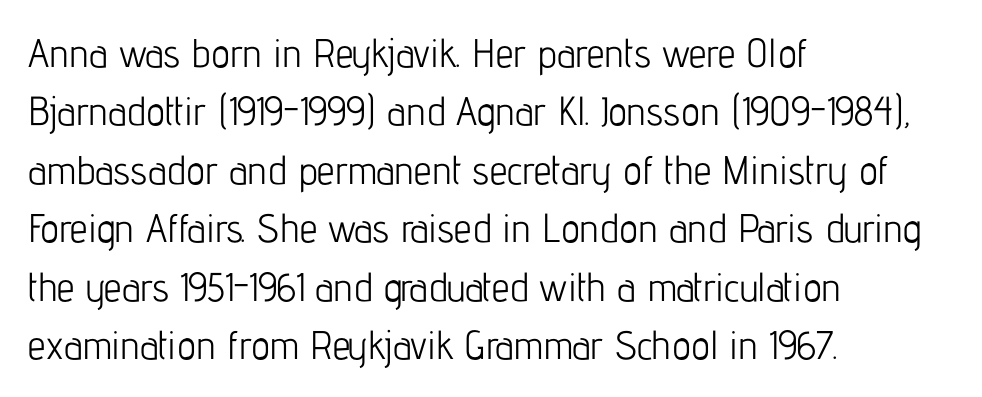
A classic flush-left, rag-right setting is used for this passage. Underline: absent. These lines are rendered in a variable-pitch font. Are there feet on the stems? There aren't — it's a sans.
